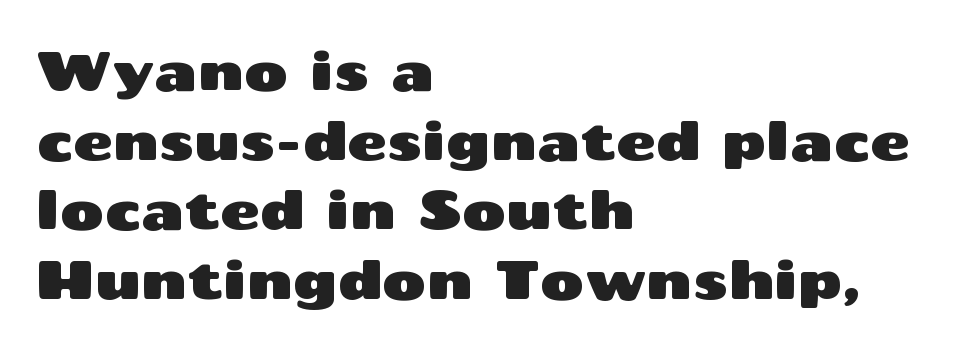
The image shows 54 px wide sans-serif type, upright; set left-aligned, normal line spacing (1.29x), normal letter spacing, not underlined; medium stroke contrast and a medium x-height.
